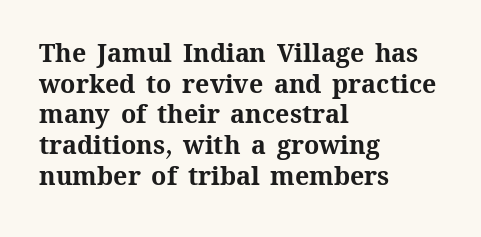
In CSS terms this would be text-align: left. Anything drawn beneath the words? Only blank space. Posture: upright roman. As a designer I'd log this as weight 700, bold.
